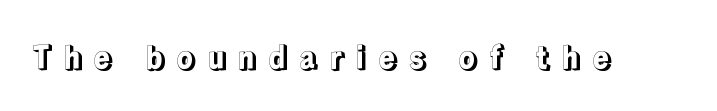
{"italic": "no", "width": "normal", "x_height": "medium", "monospaced": "no", "underline": "no", "letter_spacing": "wide", "letter_spacing_em": 0.36, "glyph_px": 31}
